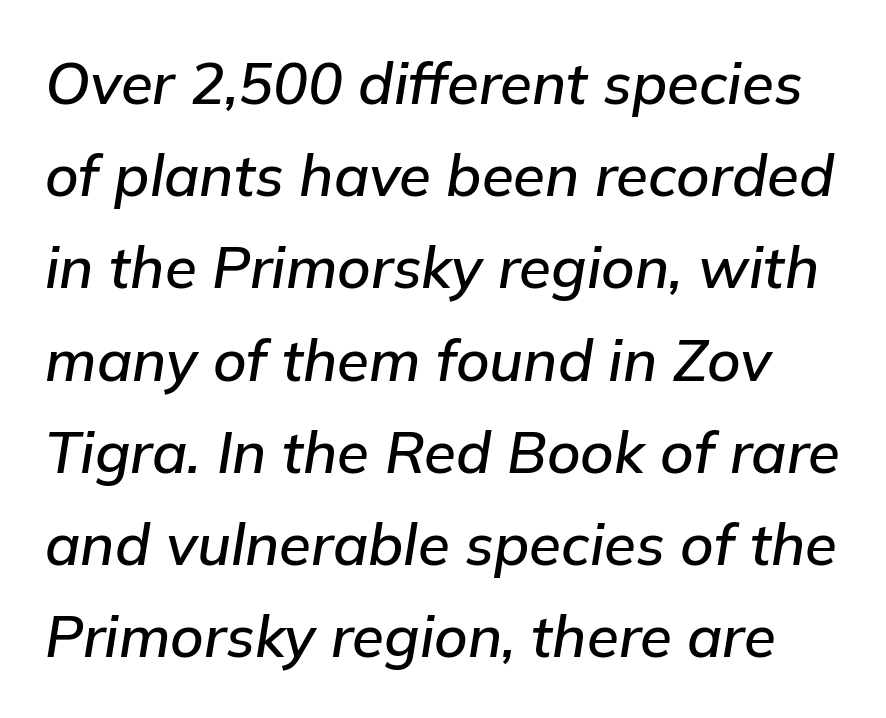
The image shows 58 px text type, italic (leaning right); set normal line spacing (1.59x), normal letter spacing, not underlined; low stroke contrast and a medium x-height.
